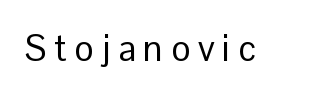
The letters are spread apart with noticeably loose tracking. This sample uses an upright cut, with every glyph sitting square on the baseline. The letters carry no serifs — their stems end cleanly without finishing strokes. Think of a printed novel: that variable character pitch is what you see here. Each row of text sits above clean, open space. The letters look calm and open, with moderate or lighter stems.
